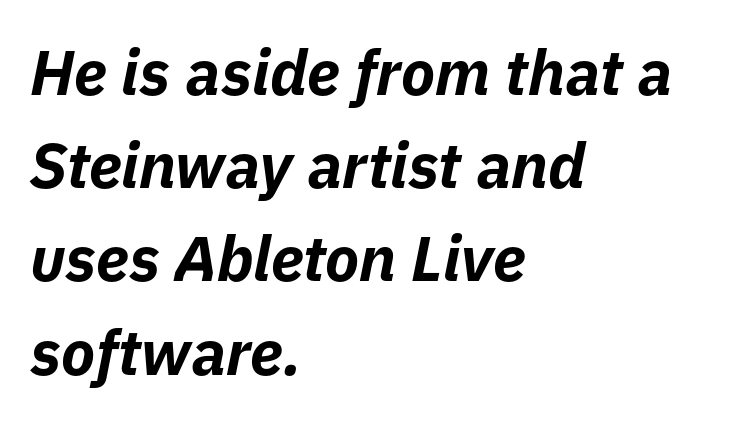
If you drew a ruler down the left edge, every line would touch it. Descenders are the only things crossing below the line. A typesetter would call this proportional, since set widths differ per character. This is oblique type, the kind used for emphasis or titles. The rendering uses a bold face; every stroke is thick and dark. The rendering uses a moderate line-height, typical for paragraphs.
